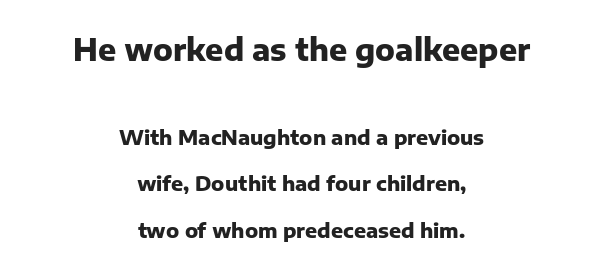
Q: Is the text bold? A: Yes.
Q: Is the text italic (slanted)? A: No, it is upright.
Q: Is the typeface a serif or a sans-serif typeface? A: Sans-serif.
Q: Is the text underlined? A: No.
Q: How is the paragraph aligned? A: Centered.
Q: Is the spacing between letters normal or unusually wide? A: Normal.
Q: Is the spacing between lines tight, normal or loose? A: Loose.
Q: Which block of text is set in a larger size, the first (top) or the second (bottom)? A: The first (top) one.
Q: Width (condensed, normal, or wide)? A: Normal.
Q: Stroke contrast? A: Low.
Q: x-height? A: Medium.
Q: Monospaced? A: No.
